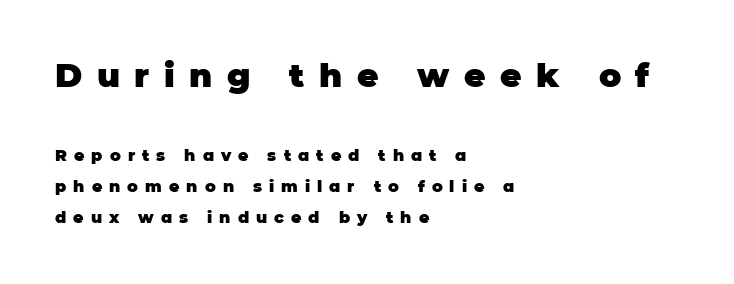
Q: Is the text bold? A: Yes.
Q: Is the text italic (slanted)? A: No, it is upright.
Q: Is the typeface a serif or a sans-serif typeface? A: Sans-serif.
Q: Is the text underlined? A: No.
Q: How is the paragraph aligned? A: Left-aligned.
Q: Is the spacing between letters normal or unusually wide? A: Unusually wide.
Q: Is the spacing between lines tight, normal or loose? A: Loose.
Q: Which block of text is set in a larger size, the first (top) or the second (bottom)? A: The first (top) one.
Q: Width (condensed, normal, or wide)? A: Normal.
Q: Stroke contrast? A: Low.
Q: x-height? A: Large.
Q: Monospaced? A: No.
